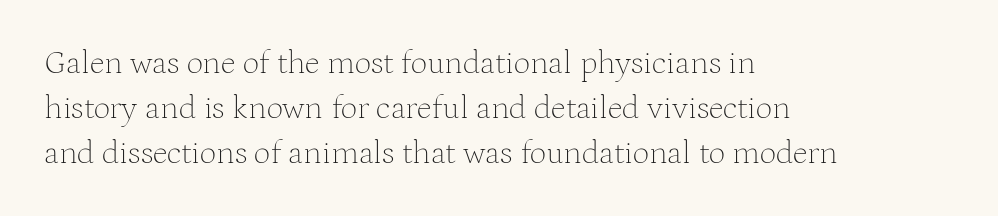
This sample has the flowing, uneven cadence of proportional lettering. Typographically, this falls in the serif category. Regular leading. Descenders hang freely into open space. Does the lettering tilt? It doesn't — this is upright.
